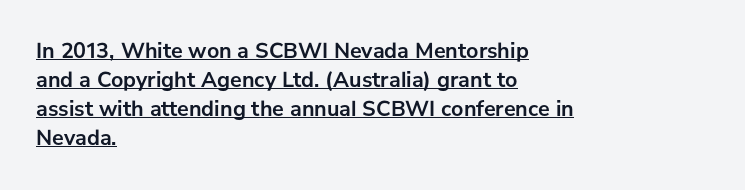
The image shows 22 px bold type, upright; set left-aligned, normal line spacing (1.32x), normal letter spacing, underlined.
